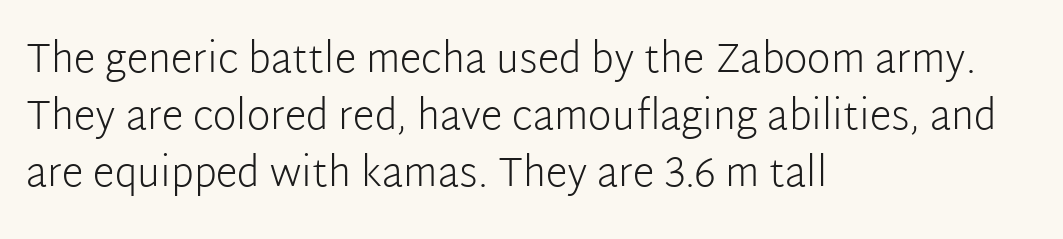
{"serif": "no", "italic": "no", "bold": "no", "weight": "light", "width": "normal", "stroke_contrast": "low", "x_height": "medium", "monospaced": "no", "underline": "no", "align": "left", "line_spacing": "normal", "line_spacing_ratio": 1.42, "letter_spacing": "normal", "letter_spacing_em": 0.0, "glyph_px": 40}
